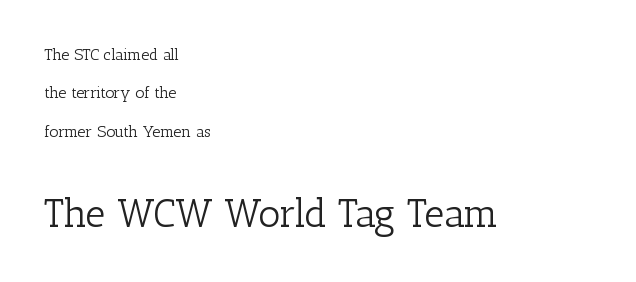
Which margin do the lines hug? The left one — the right edge is uneven. Each stroke keeps to a modest, everyday thickness or less. Which chunk is bigger? The second one — the bottom block dwarfs the top. The typography opts for an upright posture over an oblique one. Here the designer chose a conventional face with non-uniform glyph widths.
